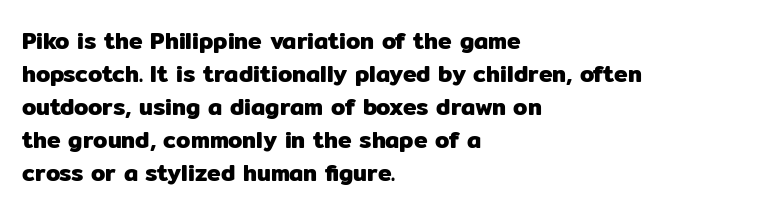
Q: Is the text italic (slanted)? A: No, it is upright.
Q: Is the text underlined? A: No.
Q: How is the paragraph aligned? A: Left-aligned.
Q: Is the spacing between letters normal or unusually wide? A: Normal.
Q: Is the spacing between lines tight, normal or loose? A: Normal.
